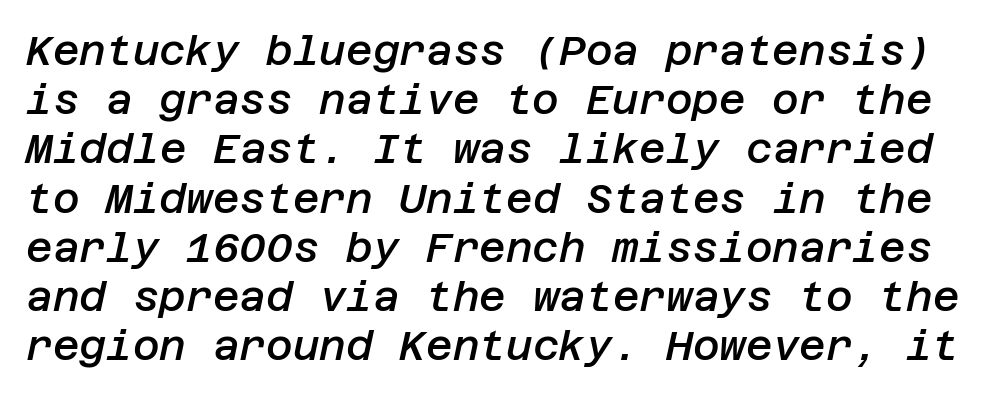
Q: Is the text bold? A: Semi-bold.
Q: Is the text italic (slanted)? A: Yes, it leans right by about 12 degrees.
Q: Is the text underlined? A: No.
Q: Is the spacing between letters normal or unusually wide? A: Normal.
Q: Width (condensed, normal, or wide)? A: Normal.
Q: Stroke contrast? A: Low.
Q: x-height? A: Large.
